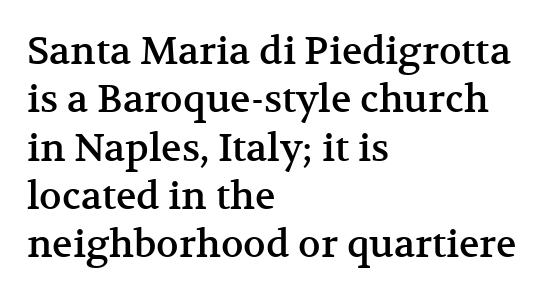
Q: Is the text italic (slanted)? A: No, it is upright.
Q: Is the typeface a serif or a sans-serif typeface? A: Serif.
Q: Is the text underlined? A: No.
Q: How is the paragraph aligned? A: Left-aligned.
Q: Is the spacing between letters normal or unusually wide? A: Normal.
Q: Is the spacing between lines tight, normal or loose? A: Normal.
Q: Width (condensed, normal, or wide)? A: Normal.
Q: Stroke contrast? A: Medium.
Q: x-height? A: Medium.
Q: Monospaced? A: No.
